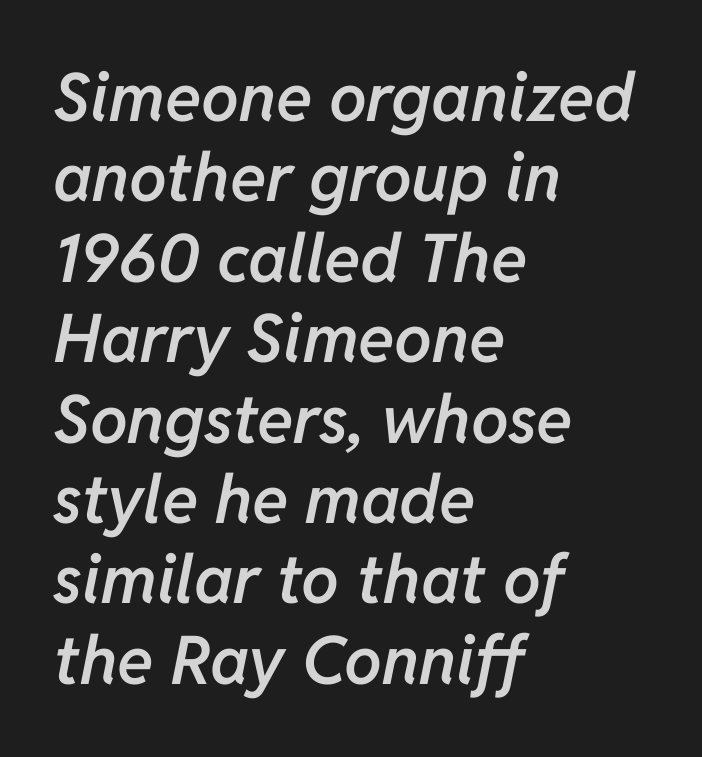
{"italic": "yes", "lean": "right", "slant_degrees": 11, "bold": "semi", "weight": "semibold", "width": "normal", "stroke_contrast": "low", "x_height": "medium", "monospaced": "no", "underline": "no", "align": "left", "line_spacing_ratio": 1.2, "letter_spacing": "normal", "letter_spacing_em": 0.0, "glyph_px": 67}
